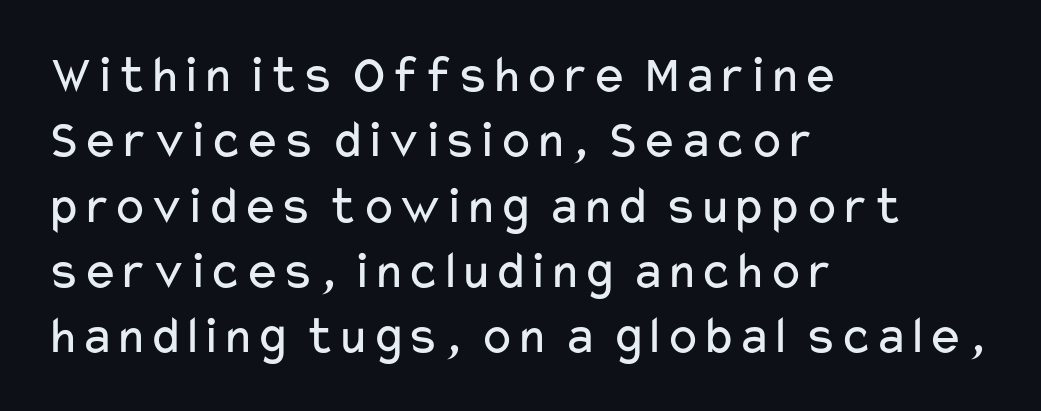
{"serif": "no", "italic": "no", "bold": "no", "weight": "regular", "width": "wide", "stroke_contrast": "low", "x_height": "medium", "monospaced": "no", "underline": "no", "align": "left", "line_spacing_ratio": 1.21, "letter_spacing": "normal", "letter_spacing_em": 0.0, "glyph_px": 54}
